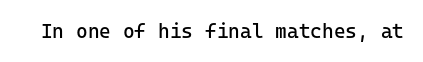
Q: Is the text bold? A: No.
Q: Is the text italic (slanted)? A: No, it is upright.
Q: Is the text underlined? A: No.
Q: Is the spacing between letters normal or unusually wide? A: Normal.
